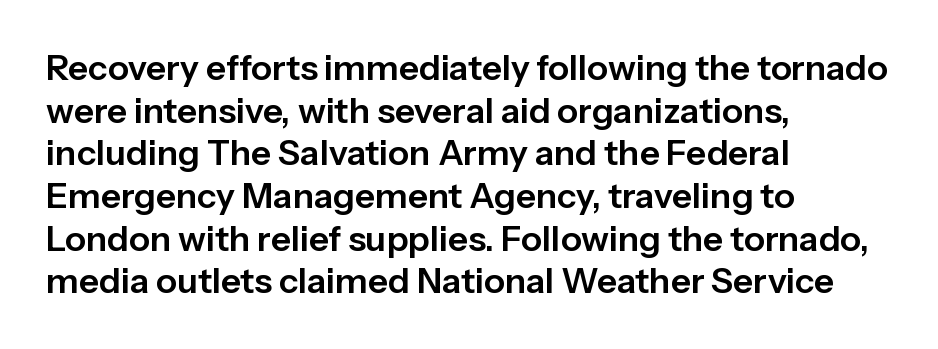
Each letter keeps its own natural width here, so spacing adapts to shape. Notice how the stems are strictly vertical — no italics here. Compared with a centered layout, this one pins lines to the left instead. The string is rendered with underlining switched off.
